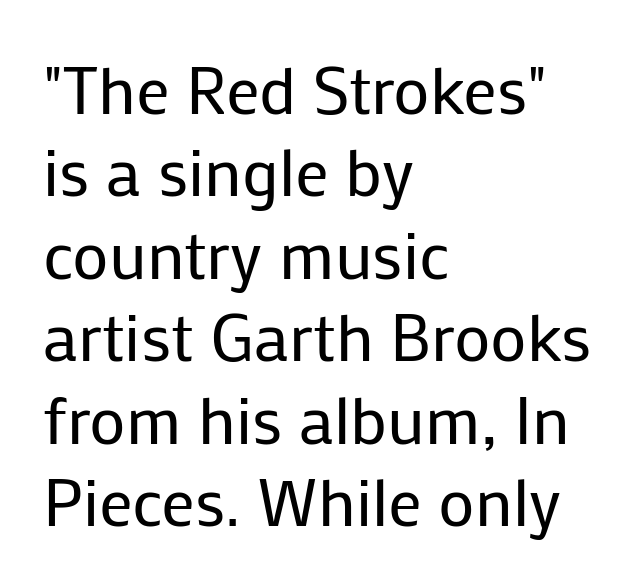
The image shows 67 px regular-weight sans-serif type, upright; set left-aligned, line spacing 1.23x, normal letter spacing, not underlined; low stroke contrast and a medium x-height.
